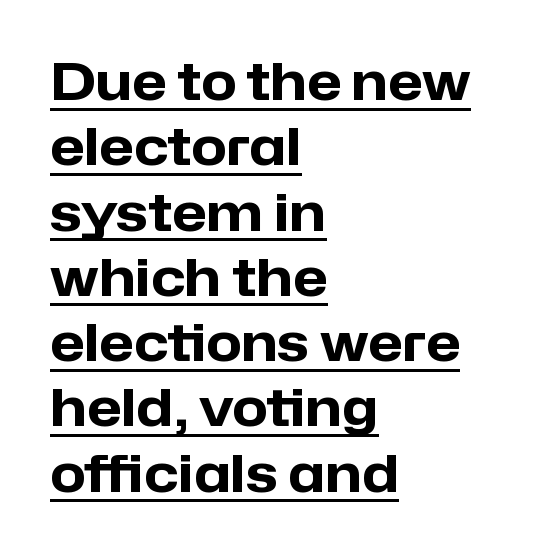
The image shows 51 px heavy sans-serif type, upright; set left-aligned, normal line spacing (1.28x), normal letter spacing, underlined; low stroke contrast and a medium x-height.
